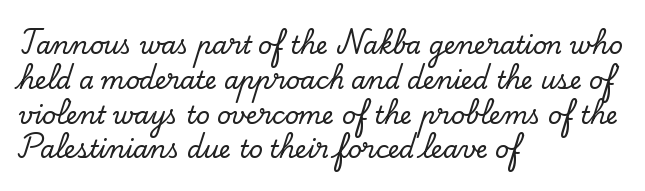
Q: Is the text italic (slanted)? A: Yes.
Q: Is the text underlined? A: No.
Q: How is the paragraph aligned? A: Left-aligned.
Q: Is the spacing between letters normal or unusually wide? A: Normal.
Q: Is the spacing between lines tight, normal or loose? A: Normal.
